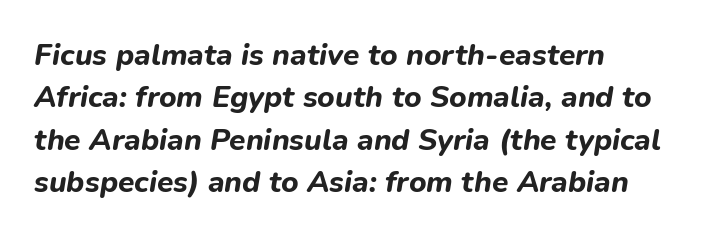
This sample has the flowing, uneven cadence of proportional lettering. Words appear dense and cohesive because spacing is normal. Designer's note — italics engaged. Visually the block forms a straight wall on the left and a jagged coastline on the right.
